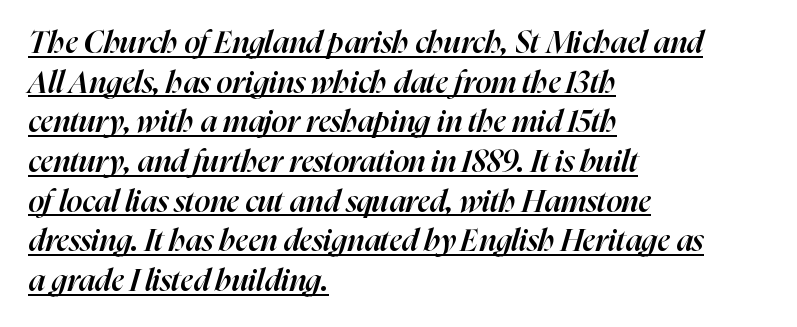
Q: Is the text bold? A: Semi-bold.
Q: Is the text italic (slanted)? A: Yes, it leans right by about 16 degrees.
Q: Is the text underlined? A: Yes.
Q: How is the paragraph aligned? A: Left-aligned.
Q: Is the spacing between letters normal or unusually wide? A: Normal.
Q: Is the spacing between lines tight, normal or loose? A: Normal.
Q: Width (condensed, normal, or wide)? A: Normal.
Q: Stroke contrast? A: High.
Q: x-height? A: Medium.
Q: Monospaced? A: No.
